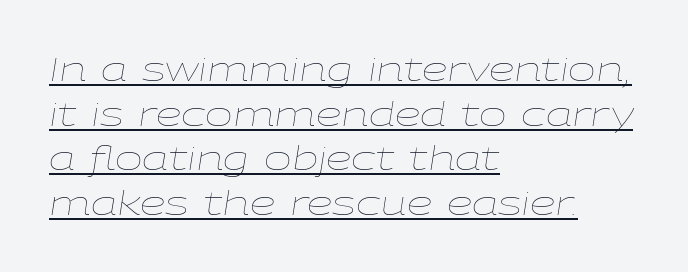
{"italic": "yes", "lean": "right", "slant_degrees": 9, "bold": "no", "weight": "thin", "width": "wide", "stroke_contrast": "low", "x_height": "medium", "monospaced": "no", "underline": "yes", "align": "left", "line_spacing": "normal", "line_spacing_ratio": 1.35, "letter_spacing": "normal", "letter_spacing_em": 0.0, "glyph_px": 33}
